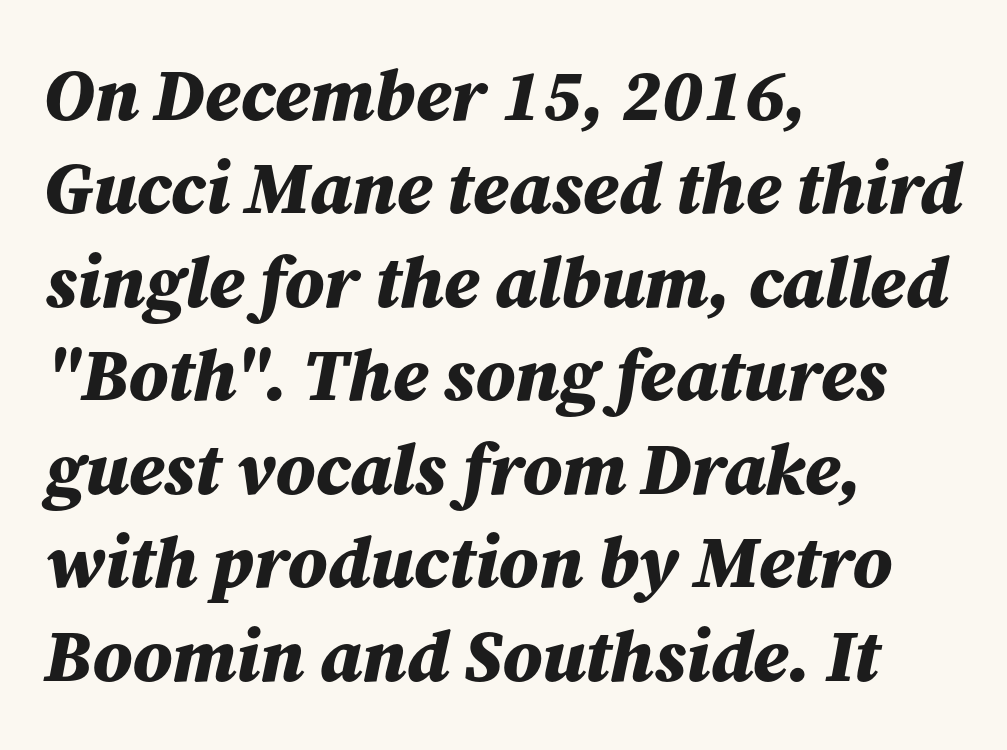
{"italic": "yes", "lean": "right", "slant_degrees": 12, "bold": "yes", "weight": "bold", "width": "normal", "stroke_contrast": "medium", "x_height": "medium", "monospaced": "no", "underline": "no", "align": "left", "line_spacing": "normal", "line_spacing_ratio": 1.28, "letter_spacing": "normal", "letter_spacing_em": 0.0, "glyph_px": 73}
